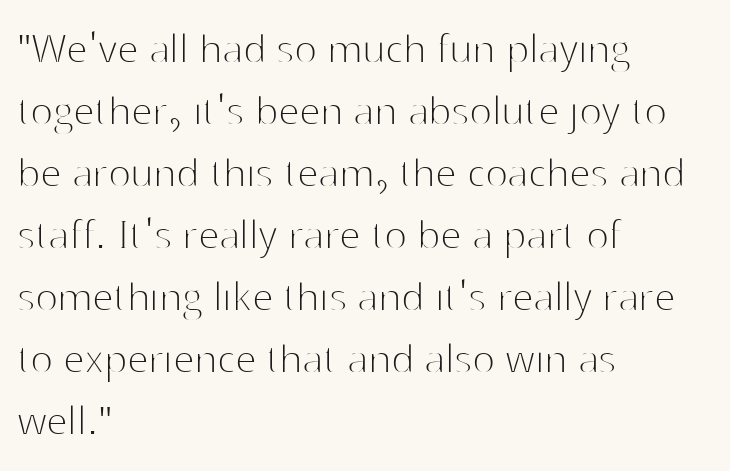
{"serif": "no", "italic": "no", "bold": "no", "weight": "thin", "width": "normal", "stroke_contrast": "high", "x_height": "medium", "monospaced": "no", "underline": "no", "align": "left", "line_spacing": "normal", "line_spacing_ratio": 1.29, "letter_spacing": "normal", "letter_spacing_em": 0.0, "glyph_px": 48}
